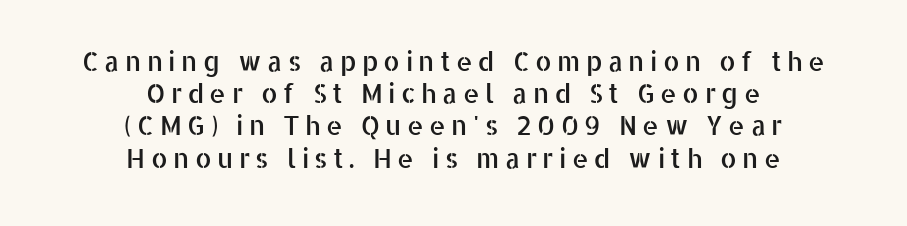
The image shows 26 px text type, upright; set centered, line spacing 1.24x, unusually wide letter spacing (+0.21 em), not underlined.
